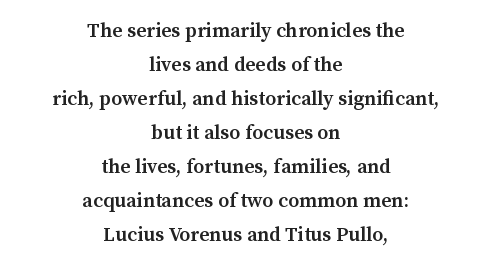
Q: Is the text bold? A: Semi-bold.
Q: Is the text italic (slanted)? A: No, it is upright.
Q: Is the text underlined? A: No.
Q: How is the paragraph aligned? A: Centered.
Q: Is the spacing between letters normal or unusually wide? A: Normal.
Q: Is the spacing between lines tight, normal or loose? A: Normal.
